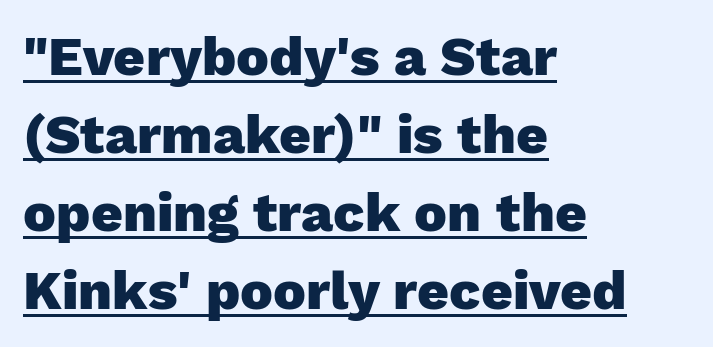
Q: Is the text bold? A: Yes.
Q: Is the text italic (slanted)? A: No, it is upright.
Q: Is the typeface a serif or a sans-serif typeface? A: Sans-serif.
Q: Is the text underlined? A: Yes.
Q: How is the paragraph aligned? A: Left-aligned.
Q: Is the spacing between letters normal or unusually wide? A: Normal.
Q: Is the spacing between lines tight, normal or loose? A: Normal.
Q: Width (condensed, normal, or wide)? A: Normal.
Q: Stroke contrast? A: Low.
Q: x-height? A: Medium.
Q: Monospaced? A: No.
